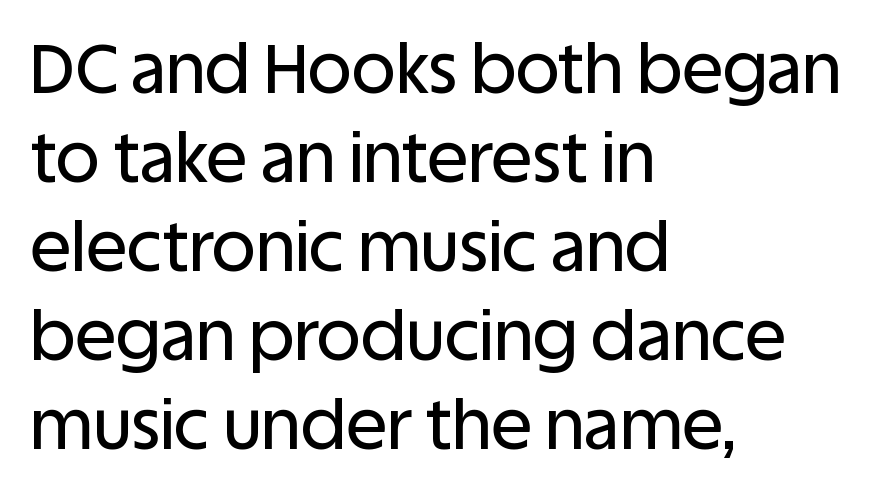
Q: Is the text italic (slanted)? A: No, it is upright.
Q: Is the typeface a serif or a sans-serif typeface? A: Sans-serif.
Q: Is the text underlined? A: No.
Q: How is the paragraph aligned? A: Left-aligned.
Q: Is the spacing between letters normal or unusually wide? A: Normal.
Q: Is the spacing between lines tight, normal or loose? A: Normal.
Q: Width (condensed, normal, or wide)? A: Normal.
Q: Stroke contrast? A: Low.
Q: x-height? A: Large.
Q: Monospaced? A: No.
